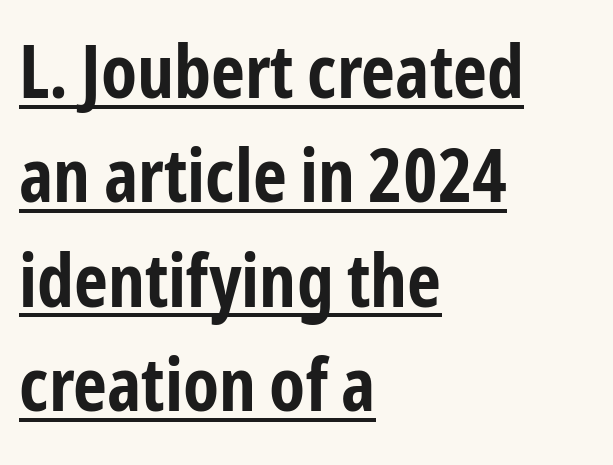
If you measured baseline to baseline, you'd find a middling distance. Underline: present. No feet cap the strokes, marking this as sans-serif type. Left-aligned paragraph, ragged on the right. Italic: no, the glyphs are upright roman. Plenty of ink on the page — the face is bold.
